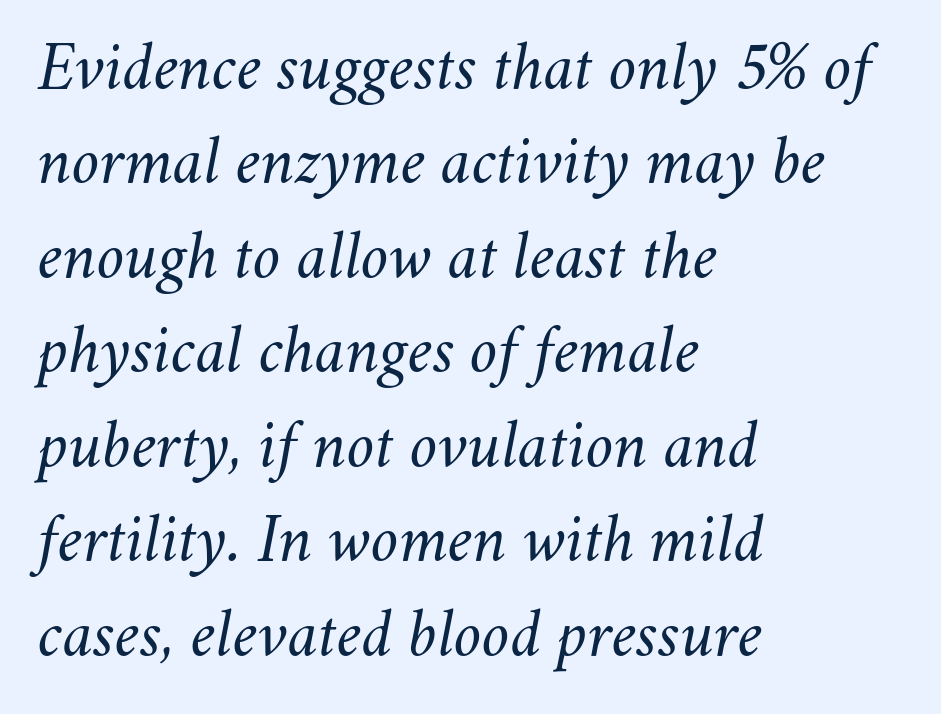
Just letters on the line, the space beneath them empty. Interline gaps are of average width in this sample. Characters follow at the spacing the type designer built in. Varying glyph widths throughout — classic text-font behaviour.
